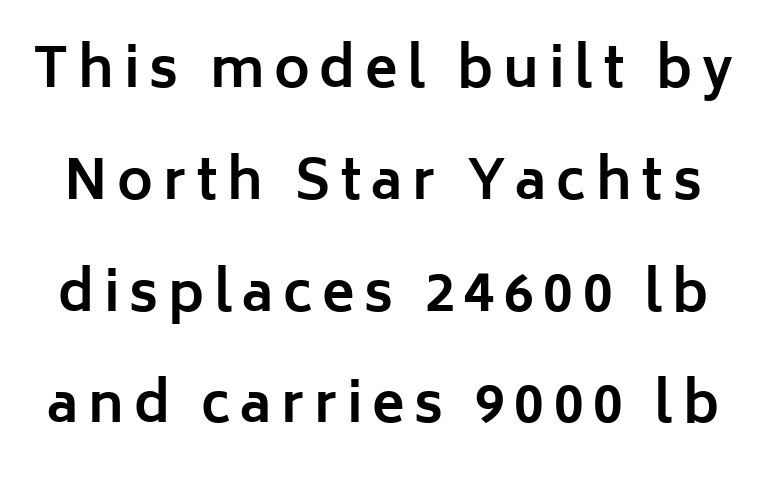
The string is rendered with underlining switched off. Unlike a traditional serif, this face leaves its strokes unadorned. Strokes here are thick enough to call this a true bold. The specimen reads as upright at a glance. The block of text is sparse from top to bottom, with ample space between rows.
